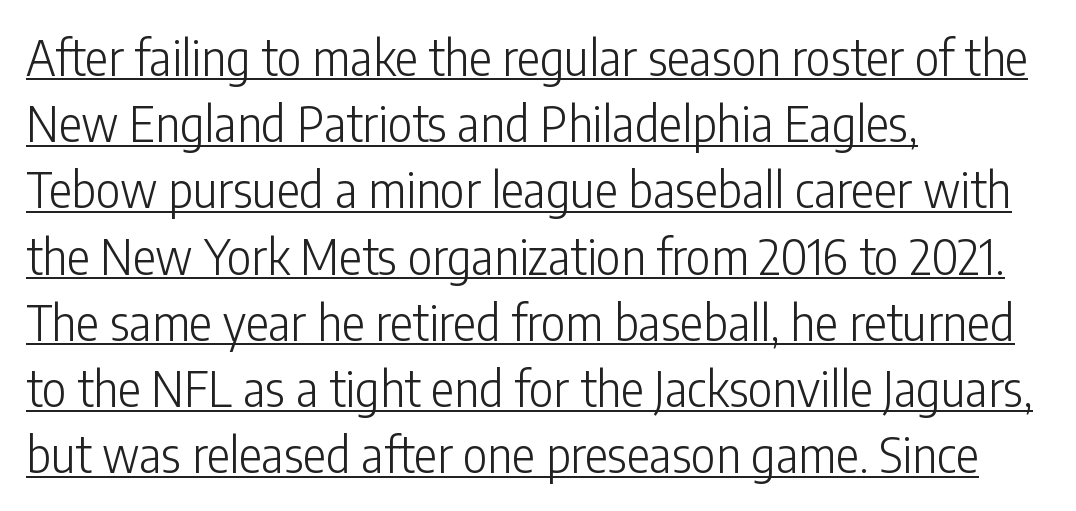
The image shows 48 px light, condensed sans-serif type, upright; set left-aligned, normal line spacing (1.38x), normal letter spacing, underlined; low stroke contrast and a medium x-height.
